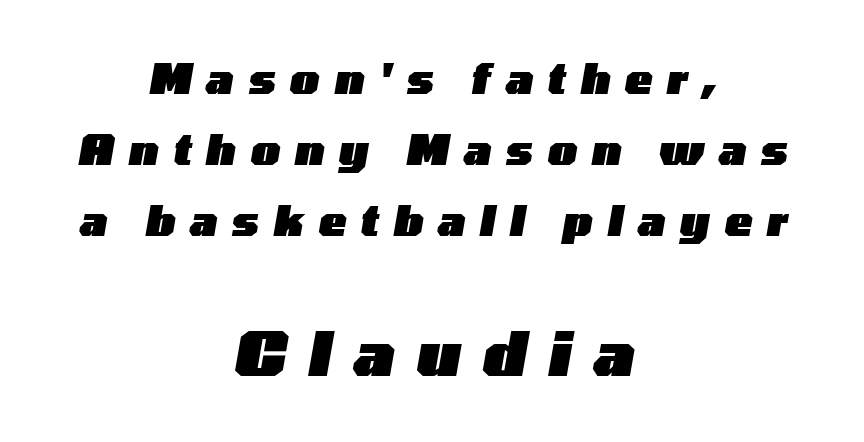
Style check: oblique. Check under the words: just untouched page. Characters follow at a spacing far wider than the type designer built in. Horizontally, the lines are justified to the midpoint only. Looks like regular typesetting: each glyph gets only the width it needs.
